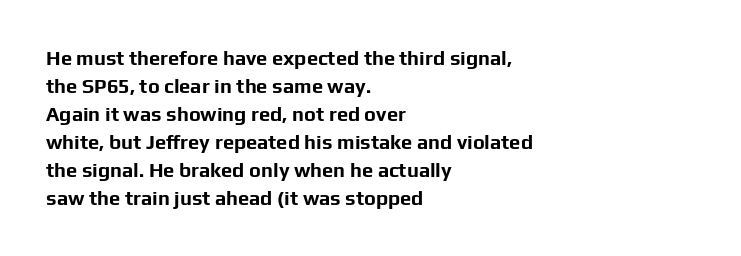
{"italic": "no", "bold": "yes", "underline": "no", "align": "left", "line_spacing": "normal", "line_spacing_ratio": 1.4, "letter_spacing": "normal", "letter_spacing_em": 0.0, "glyph_px": 20}
